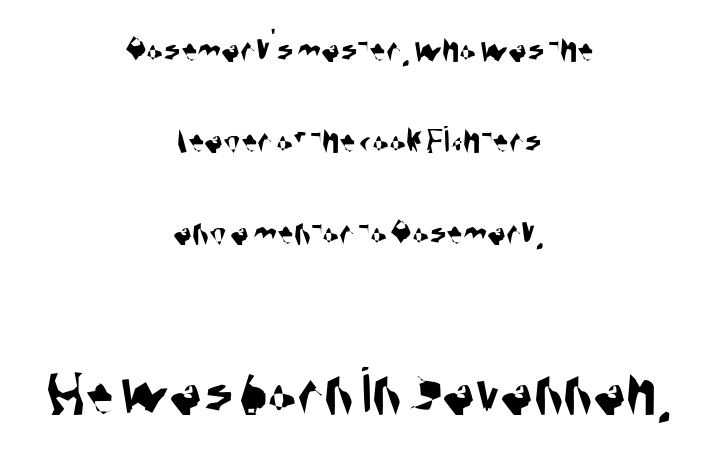
Q: Is the typeface a serif or a sans-serif typeface? A: Sans-serif.
Q: Is the text underlined? A: No.
Q: How is the paragraph aligned? A: Centered.
Q: Is the spacing between letters normal or unusually wide? A: Normal.
Q: Is the spacing between lines tight, normal or loose? A: Loose.
Q: Which block of text is set in a larger size, the first (top) or the second (bottom)? A: The second (bottom) one.
Q: Width (condensed, normal, or wide)? A: Condensed.
Q: Stroke contrast? A: Medium.
Q: x-height? A: Large.
Q: Monospaced? A: No.
